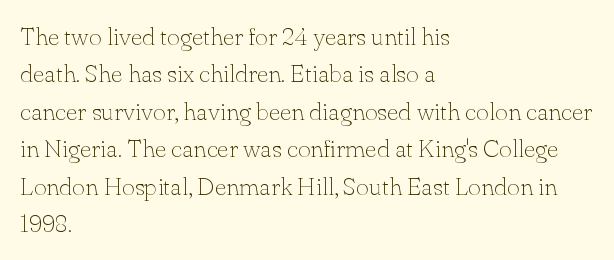
{"italic": "no", "bold": "no", "underline": "no", "align": "left", "line_spacing": "normal", "line_spacing_ratio": 1.5, "letter_spacing": "normal", "letter_spacing_em": 0.0, "glyph_px": 25}
